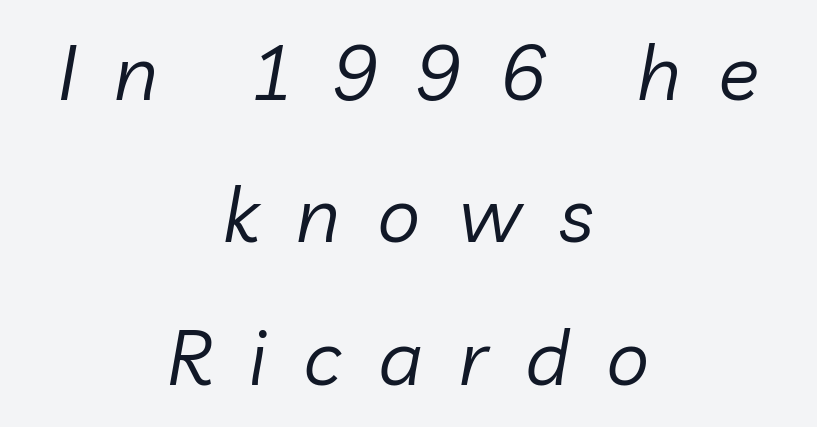
The image shows 77 px regular-weight type, italic (leaning right); set centered, line spacing 1.85x, unusually wide letter spacing (+0.48 em), not underlined; low stroke contrast and a medium x-height.
